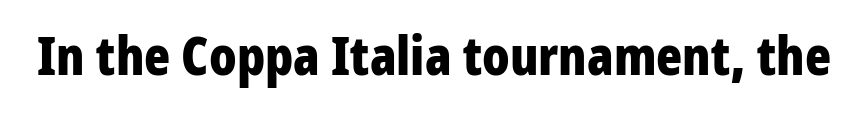
This is the regular roman posture of the typeface. The face used here is proportionally spaced, like ordinary book or web type. The baseline area is clear. Look at the bottom of the vertical strokes: they stop flat, with no serifs. Strong, thick strokes mark this as bold type. There is no visible air inserted between adjacent glyphs.
